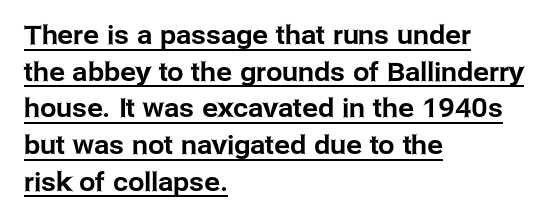
Students, observe: this is what conventionally led text looks like. The lettering stays uniformly vertical, giving the passage a roman look. Typeset ragged right — the left edge is the straight one. You could call the tracking neutral — neither tight nor loose. These characters rest on top of a visible drawn line.
